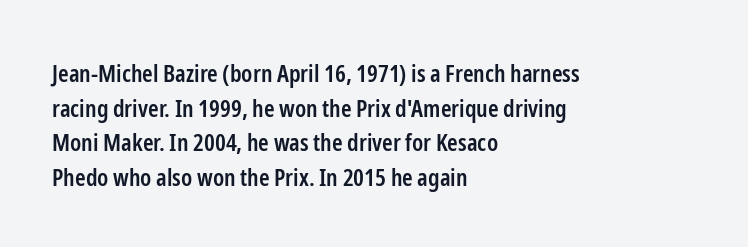
{"italic": "no", "bold": "semi", "underline": "no", "align": "left", "line_spacing": "normal", "line_spacing_ratio": 1.44, "letter_spacing": "normal", "letter_spacing_em": 0.0, "glyph_px": 24}
